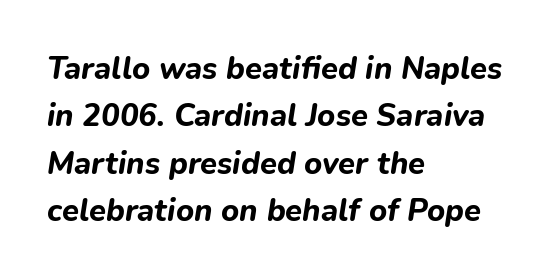
{"italic": "yes", "lean": "right", "slant_degrees": 9, "bold": "yes", "weight": "bold", "width": "normal", "stroke_contrast": "low", "x_height": "medium", "monospaced": "no", "underline": "no", "align": "left", "line_spacing": "normal", "line_spacing_ratio": 1.53, "letter_spacing": "normal", "letter_spacing_em": 0.0, "glyph_px": 31}
